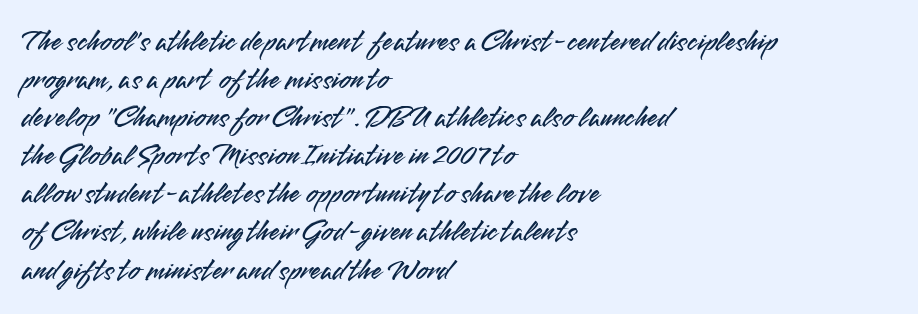
Nothing unusual about the tracking: characters are spaced as the font intends. Nope, no serifs anywhere on these letters. These lines are rendered in a variable-pitch font. Beneath every word, the page is bare.
